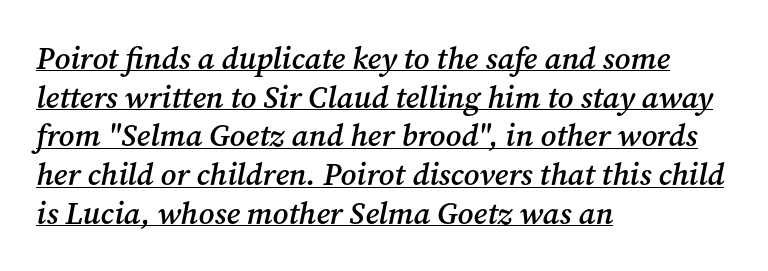
Varying glyph widths throughout — classic text-font behaviour. Summary of weight: moderately heavy, a semibold. Students, observe the line beneath the letters — that is underlining. Note: serifs present on the glyphs.
